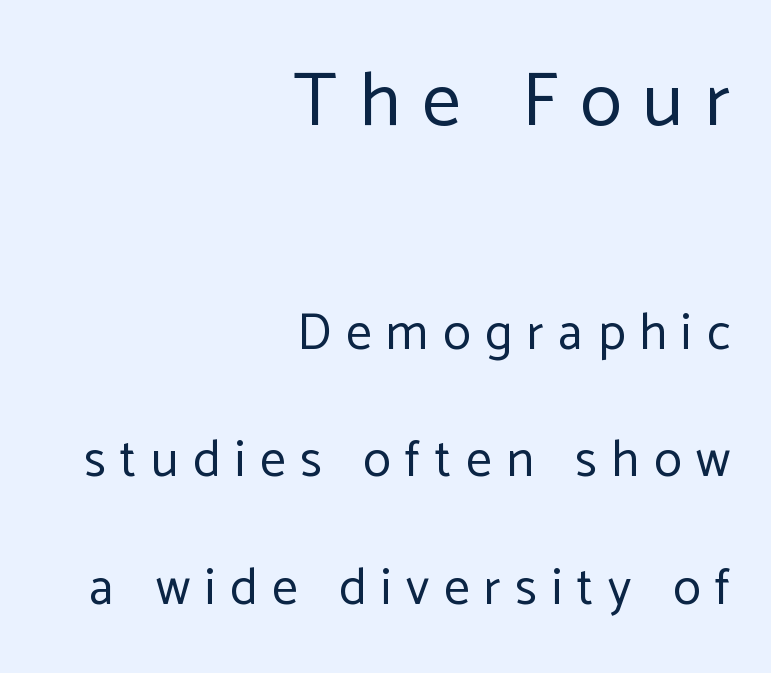
{"serif": "no", "italic": "no", "bold": "no", "weight": "regular", "width": "normal", "stroke_contrast": "low", "x_height": "medium", "monospaced": "no", "underline": "no", "align": "right", "line_spacing": "loose", "line_spacing_ratio": 2.5, "letter_spacing": "wide", "letter_spacing_em": 0.29, "larger_block": "first", "size_ratio": 1.49, "glyph_px": 76}
